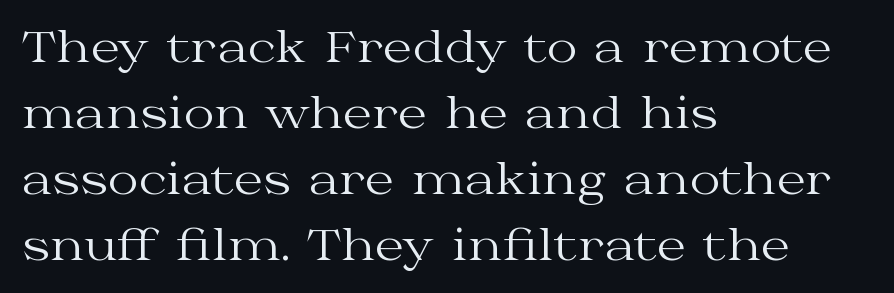
The image shows 42 px regular-weight, wide serif type, upright; set left-aligned, normal line spacing (1.57x), normal letter spacing, not underlined; medium stroke contrast and a medium x-height.
